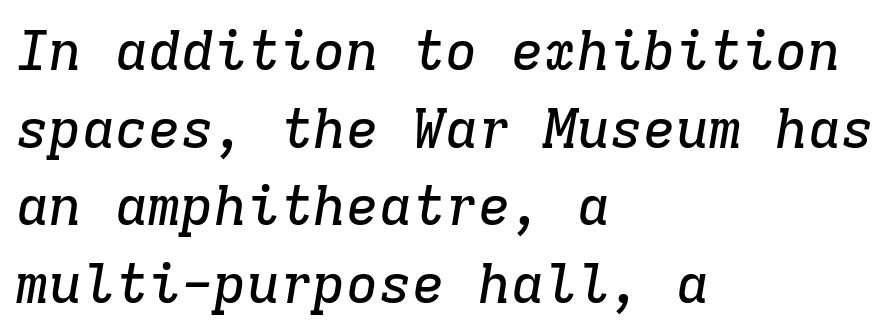
{"serif": "yes", "italic": "yes", "lean": "right", "slant_degrees": 9, "width": "normal", "stroke_contrast": "low", "x_height": "medium", "monospaced": "yes", "underline": "no", "align": "left", "line_spacing": "normal", "line_spacing_ratio": 1.41, "letter_spacing": "normal", "letter_spacing_em": 0.0, "glyph_px": 55}
